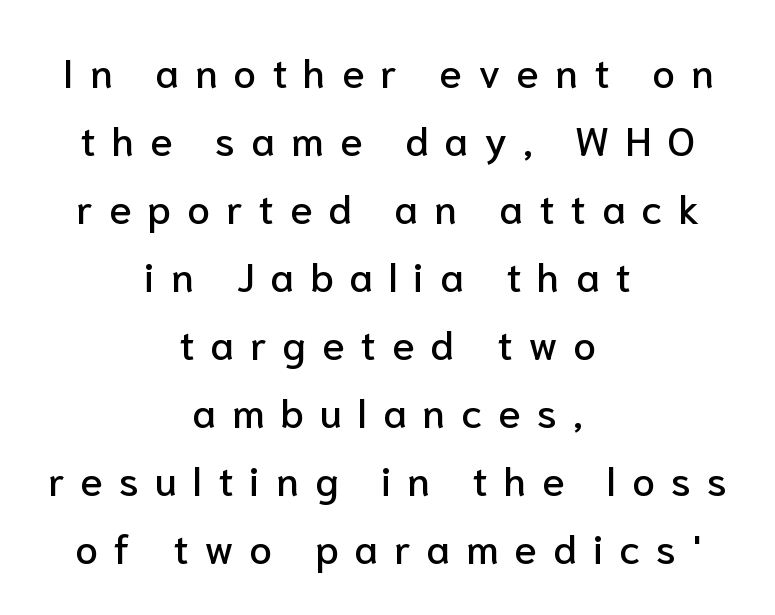
{"serif": "no", "italic": "no", "width": "normal", "stroke_contrast": "low", "x_height": "medium", "monospaced": "no", "underline": "no", "align": "center", "line_spacing": "normal", "line_spacing_ratio": 1.66, "letter_spacing": "wide", "letter_spacing_em": 0.39, "glyph_px": 41}
